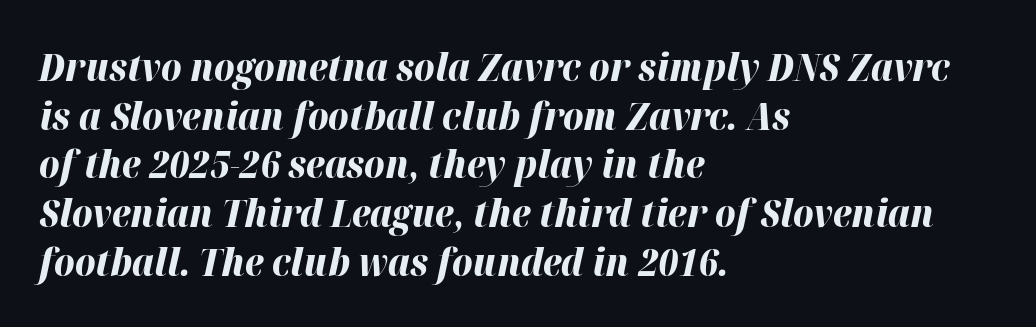
Between one letter and the next there's only the usual sliver of space. A normal amount of white space separates one row of letters from the next. The area under the type is left untouched. Note the varied advance widths — an 'i' is clearly narrower than an 'm'.
